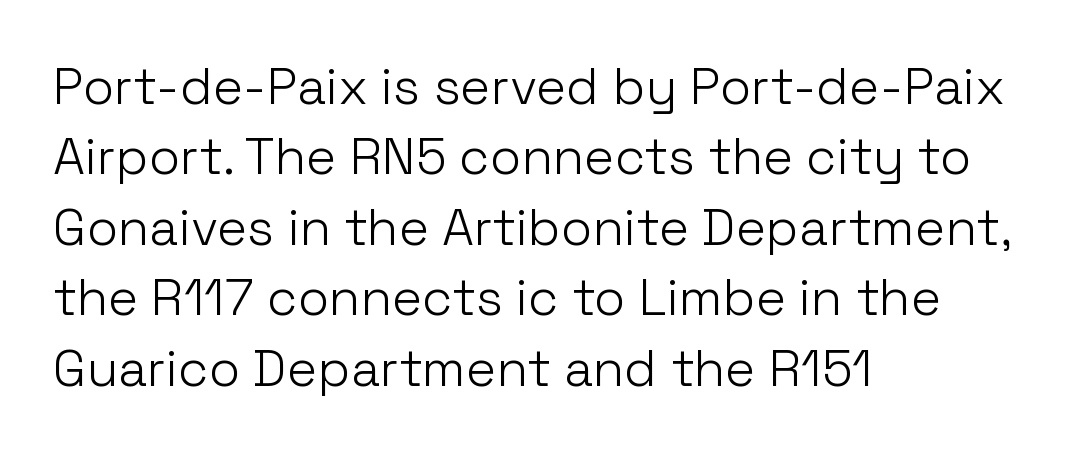
The image shows 51 px light sans-serif type, upright; set left-aligned, normal line spacing (1.38x), normal letter spacing, not underlined; low stroke contrast and a medium x-height.
